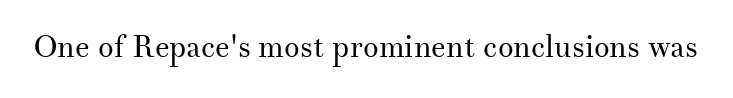
Yep, those are serifs on the letters. Character widths vary here, with narrow letters taking less room than wide ones. The rendering keeps characters at their native spacing. Upright lettering throughout.
